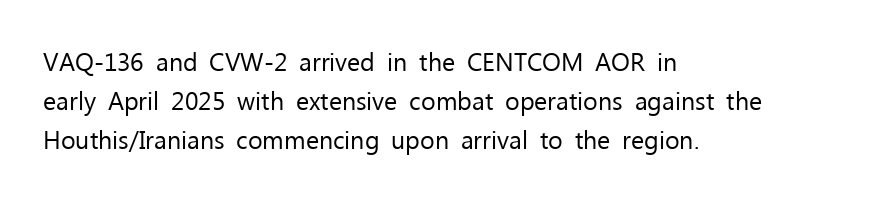
Q: Is the text bold? A: No.
Q: Is the text italic (slanted)? A: No, it is upright.
Q: Is the text underlined? A: No.
Q: How is the paragraph aligned? A: Left-aligned.
Q: Is the spacing between letters normal or unusually wide? A: Normal.
Q: Is the spacing between lines tight, normal or loose? A: Normal.
